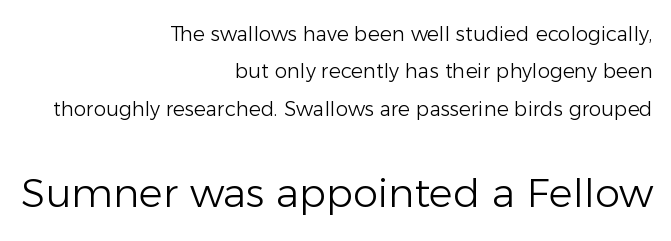
Q: Is the text bold? A: No.
Q: Is the text italic (slanted)? A: No, it is upright.
Q: Is the typeface a serif or a sans-serif typeface? A: Sans-serif.
Q: Is the text underlined? A: No.
Q: How is the paragraph aligned? A: Right-aligned.
Q: Is the spacing between letters normal or unusually wide? A: Normal.
Q: Which block of text is set in a larger size, the first (top) or the second (bottom)? A: The second (bottom) one.
Q: Width (condensed, normal, or wide)? A: Normal.
Q: Stroke contrast? A: Low.
Q: x-height? A: Medium.
Q: Monospaced? A: No.
